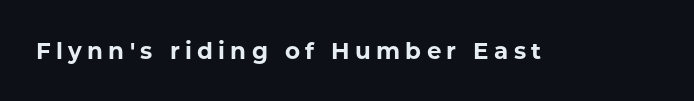
The image shows 23 px bold type, upright; set unusually wide letter spacing (+0.23 em), not underlined.
